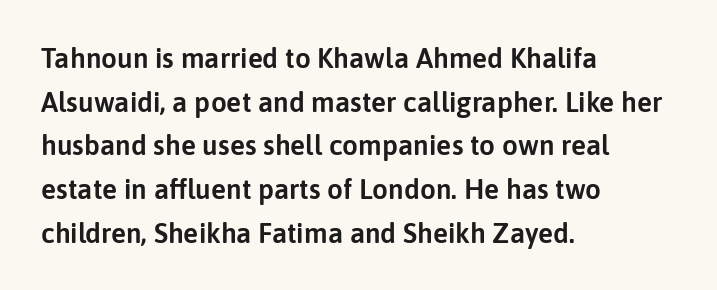
The image shows 28 px sans-serif type, upright; set left-aligned, normal line spacing (1.56x), normal letter spacing, not underlined; low stroke contrast and a medium x-height.
